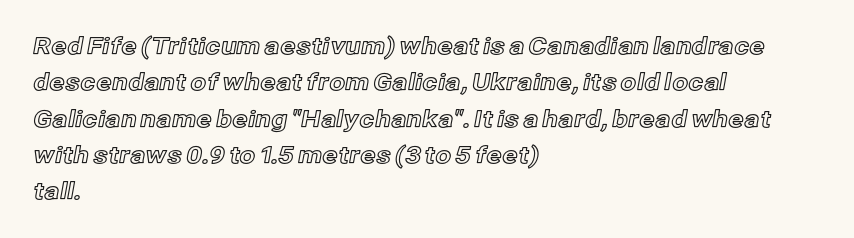
The image shows 23 px text type; set left-aligned, normal line spacing (1.58x), normal letter spacing, not underlined.
